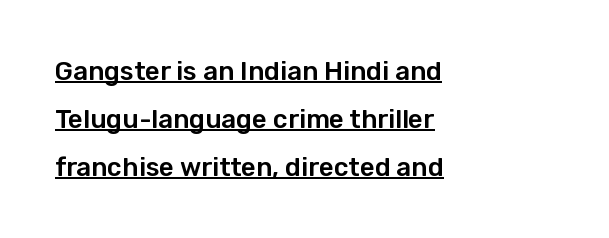
Q: Is the text italic (slanted)? A: No, it is upright.
Q: Is the text underlined? A: Yes.
Q: How is the paragraph aligned? A: Left-aligned.
Q: Is the spacing between letters normal or unusually wide? A: Normal.
